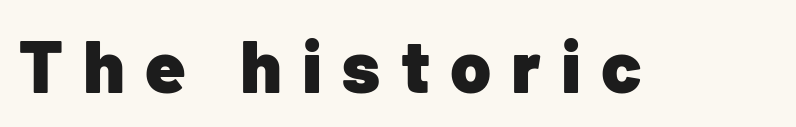
The image shows 74 px heavy sans-serif type, upright; set unusually wide letter spacing (+0.27 em), not underlined; low stroke contrast and a medium x-height.
